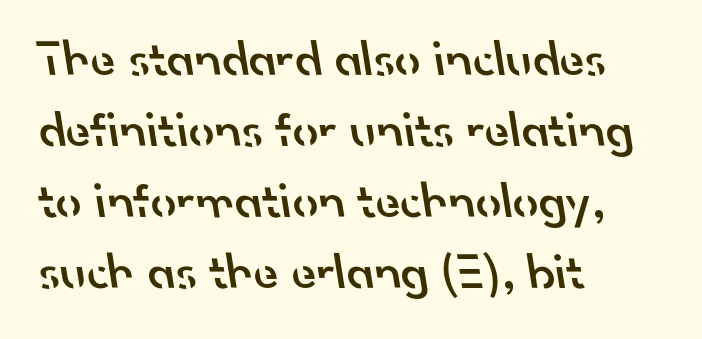
Q: Is the text bold? A: Semi-bold.
Q: Is the typeface a serif or a sans-serif typeface? A: Sans-serif.
Q: Is the text underlined? A: No.
Q: How is the paragraph aligned? A: Left-aligned.
Q: Is the spacing between letters normal or unusually wide? A: Normal.
Q: Is the spacing between lines tight, normal or loose? A: Normal.
Q: Width (condensed, normal, or wide)? A: Normal.
Q: Stroke contrast? A: Low.
Q: x-height? A: Small.
Q: Monospaced? A: No.
